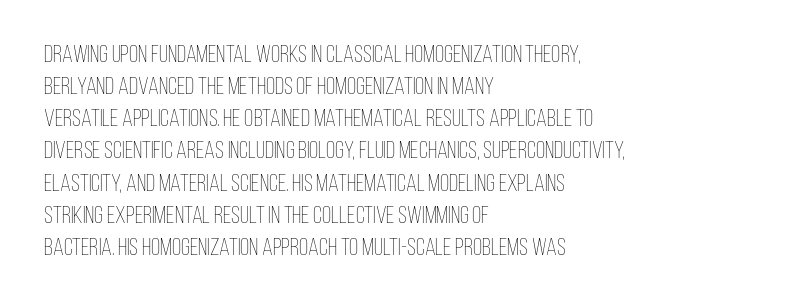
Q: Is the text bold? A: No.
Q: Is the text italic (slanted)? A: No, it is upright.
Q: Is the text underlined? A: No.
Q: How is the paragraph aligned? A: Left-aligned.
Q: Is the spacing between letters normal or unusually wide? A: Normal.
Q: Is the spacing between lines tight, normal or loose? A: Normal.
